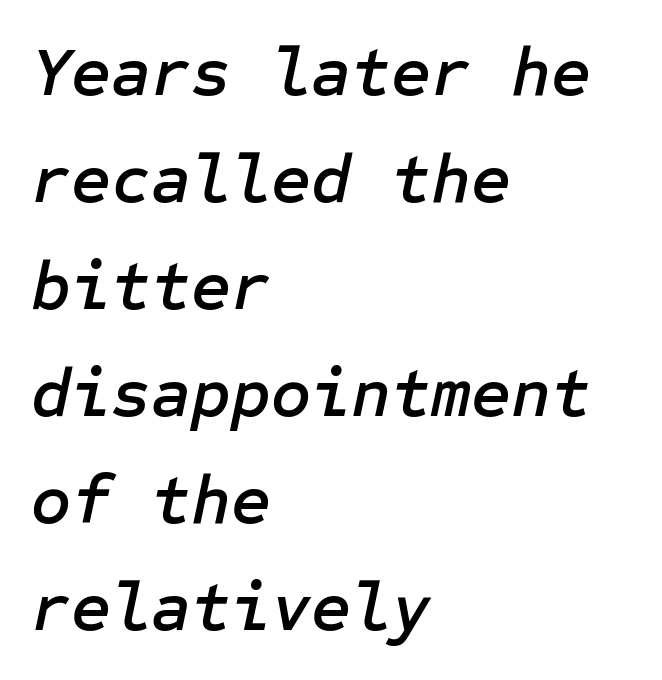
Q: Is the text italic (slanted)? A: Yes, it leans right by about 12 degrees.
Q: Is the text underlined? A: No.
Q: How is the paragraph aligned? A: Left-aligned.
Q: Is the spacing between letters normal or unusually wide? A: Normal.
Q: Is the spacing between lines tight, normal or loose? A: Normal.
Q: Width (condensed, normal, or wide)? A: Normal.
Q: Stroke contrast? A: Low.
Q: x-height? A: Medium.
